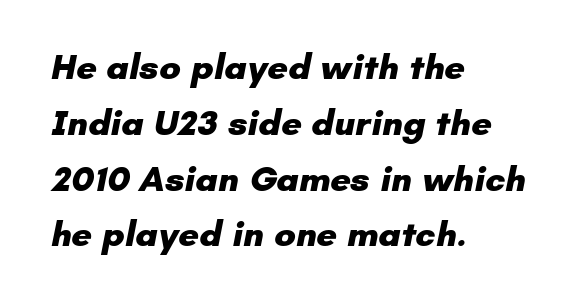
Spacing between characters is what you'd get straight out of the box. Here the designer chose a conventional face with non-uniform glyph widths. Leftover space on each line is placed entirely after the last word. Nobody drew a line under any word here.
